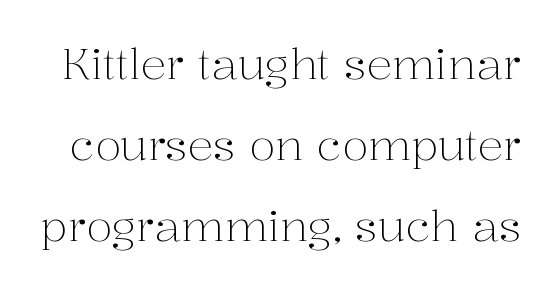
Do the letters lean? They stand straight. Font category for this specimen: serif. A typesetter would call this proportional, since set widths differ per character. Weight: regular or lighter. Words appear dense and cohesive because spacing is normal.
